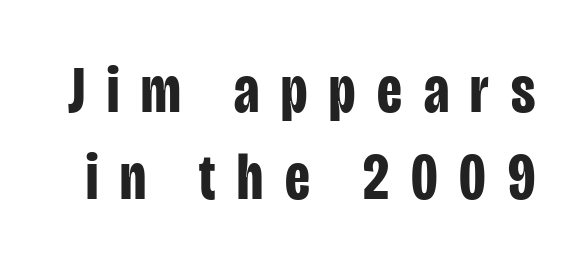
Q: Is the text bold? A: Yes.
Q: Is the text italic (slanted)? A: No, it is upright.
Q: Is the typeface a serif or a sans-serif typeface? A: Sans-serif.
Q: Is the text underlined? A: No.
Q: Is the spacing between letters normal or unusually wide? A: Unusually wide.
Q: Is the spacing between lines tight, normal or loose? A: Normal.
Q: Width (condensed, normal, or wide)? A: Condensed.
Q: Stroke contrast? A: Low.
Q: x-height? A: Large.
Q: Monospaced? A: No.
